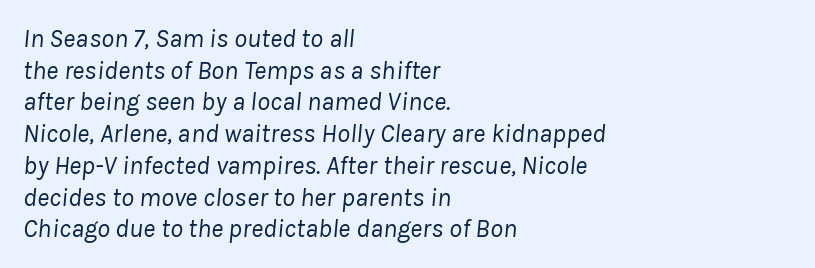
Q: Is the text bold? A: No.
Q: Is the text italic (slanted)? A: Yes, it leans right by about 8 degrees.
Q: Is the text underlined? A: No.
Q: How is the paragraph aligned? A: Left-aligned.
Q: Is the spacing between letters normal or unusually wide? A: Normal.
